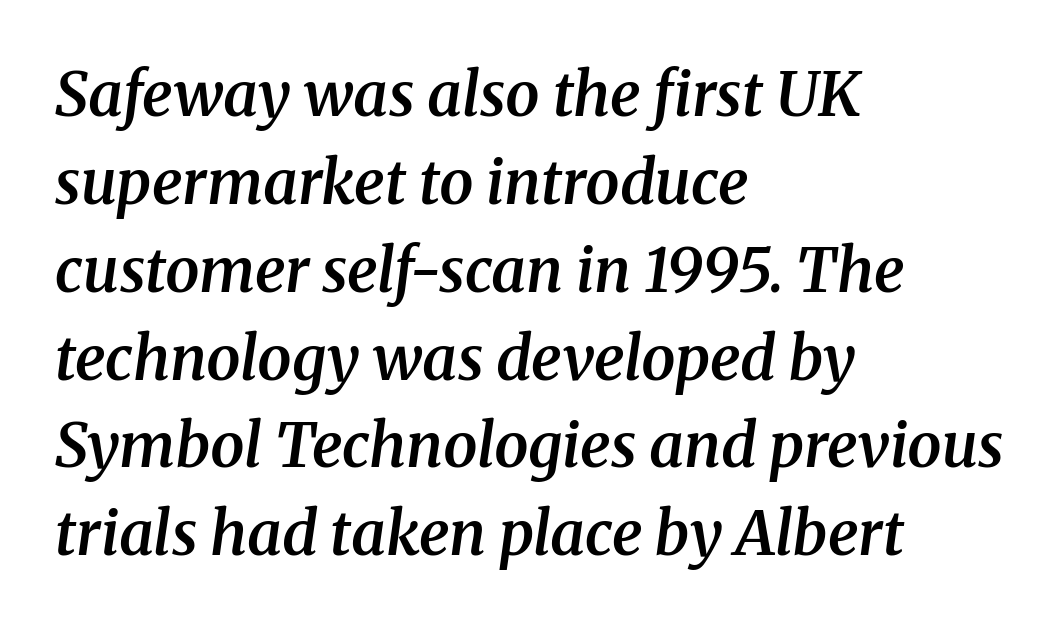
Q: Is the text bold? A: Semi-bold.
Q: Is the text italic (slanted)? A: Yes, it leans right by about 8 degrees.
Q: Is the typeface a serif or a sans-serif typeface? A: Serif.
Q: Is the text underlined? A: No.
Q: How is the paragraph aligned? A: Left-aligned.
Q: Is the spacing between letters normal or unusually wide? A: Normal.
Q: Is the spacing between lines tight, normal or loose? A: Normal.
Q: Width (condensed, normal, or wide)? A: Normal.
Q: Stroke contrast? A: Medium.
Q: x-height? A: Medium.
Q: Monospaced? A: No.
